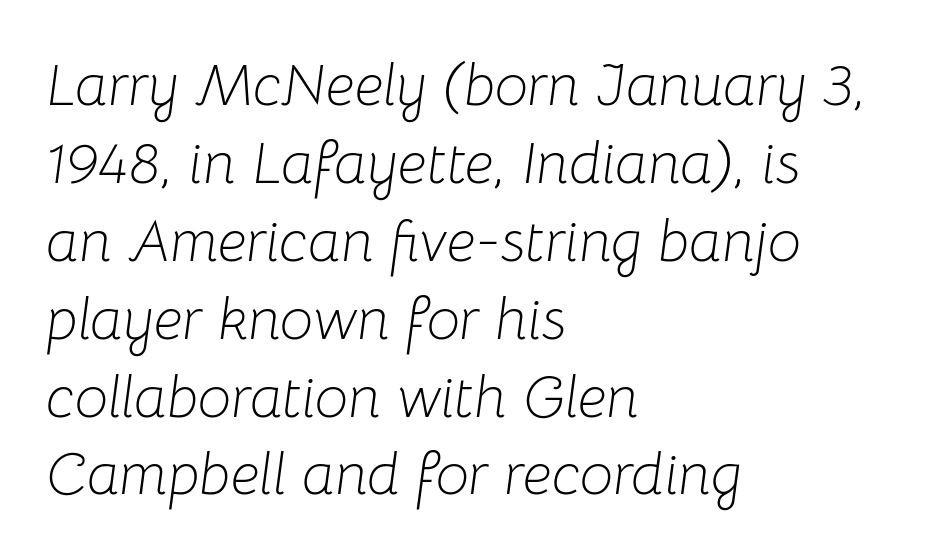
The image shows 59 px light type, italic (leaning right); set left-aligned, normal line spacing (1.32x), normal letter spacing, not underlined; low stroke contrast and a medium x-height.
